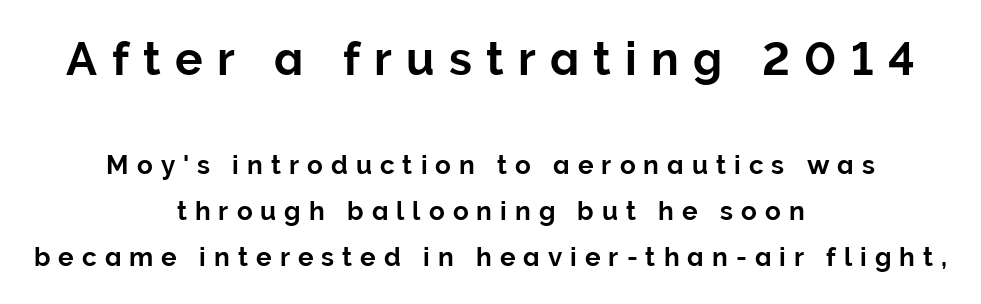
The image shows 46 px sans-serif type, upright; set centered, line spacing 1.77x, unusually wide letter spacing (+0.31 em), not underlined; the first (top) block is 1.77x larger; low stroke contrast and a medium x-height.
